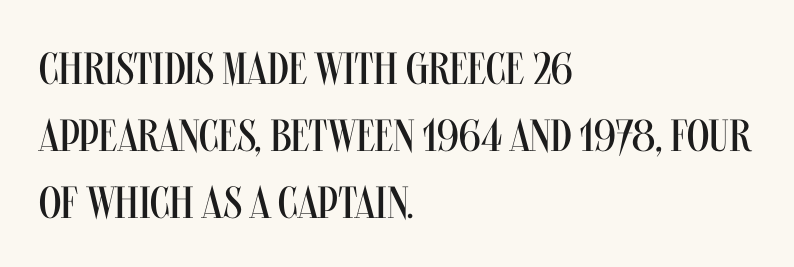
{"serif": "no", "italic": "no", "bold": "no", "weight": "regular", "width": "condensed", "stroke_contrast": "medium", "x_height": "large", "monospaced": "no", "underline": "no", "align": "left", "line_spacing": "normal", "line_spacing_ratio": 1.49, "letter_spacing": "normal", "letter_spacing_em": 0.0, "glyph_px": 45}
